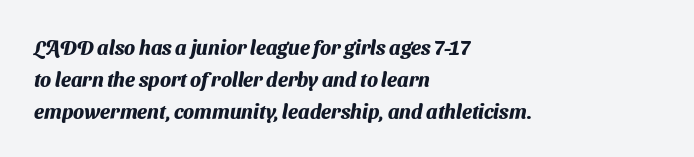
{"bold": "yes", "underline": "no", "align": "left", "line_spacing": "normal", "line_spacing_ratio": 1.6, "letter_spacing": "normal", "letter_spacing_em": 0.0, "glyph_px": 20}
